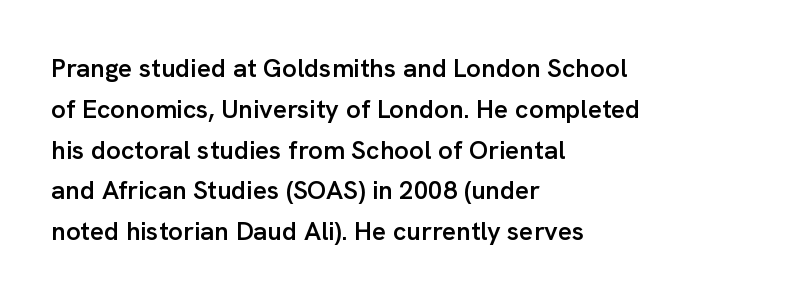
Q: Is the text bold? A: Semi-bold.
Q: Is the text italic (slanted)? A: No, it is upright.
Q: Is the text underlined? A: No.
Q: How is the paragraph aligned? A: Left-aligned.
Q: Is the spacing between letters normal or unusually wide? A: Normal.
Q: Is the spacing between lines tight, normal or loose? A: Normal.
